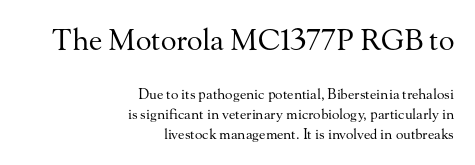
The image shows 29 px regular-weight serif type, upright; set right-aligned, normal line spacing (1.41x), normal letter spacing, not underlined; the first (top) block is 2.07x larger; medium stroke contrast and a small x-height.
